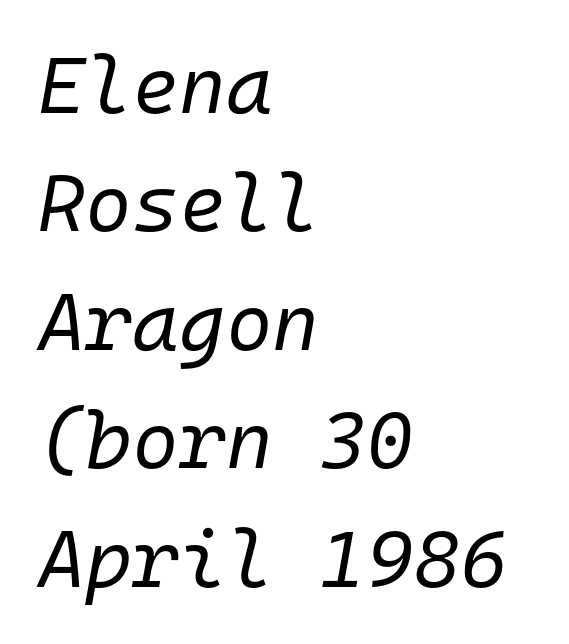
{"italic": "yes", "lean": "right", "slant_degrees": 10, "bold": "no", "weight": "regular", "width": "normal", "stroke_contrast": "low", "x_height": "medium", "monospaced": "yes", "underline": "no", "align": "left", "line_spacing": "normal", "line_spacing_ratio": 1.48, "letter_spacing": "normal", "letter_spacing_em": 0.0, "glyph_px": 80}
